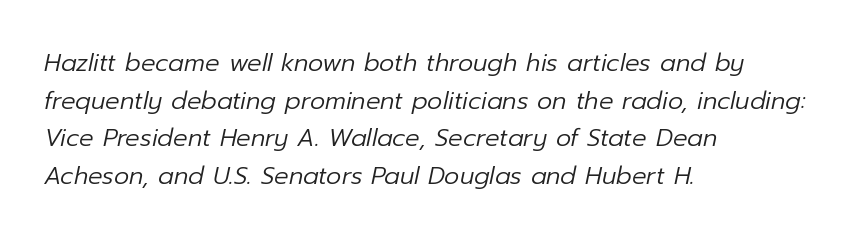
Which margin do the lines hug? The left one — the right edge is uneven. If you drew a line through each stem, it would be angled. Default kerning and tracking; the words read as compact shapes. Words float on clear page, feet unadorned. The strokes are not fattened; the text isn't bold. Normally led — the rows are evenly, conventionally spaced.
